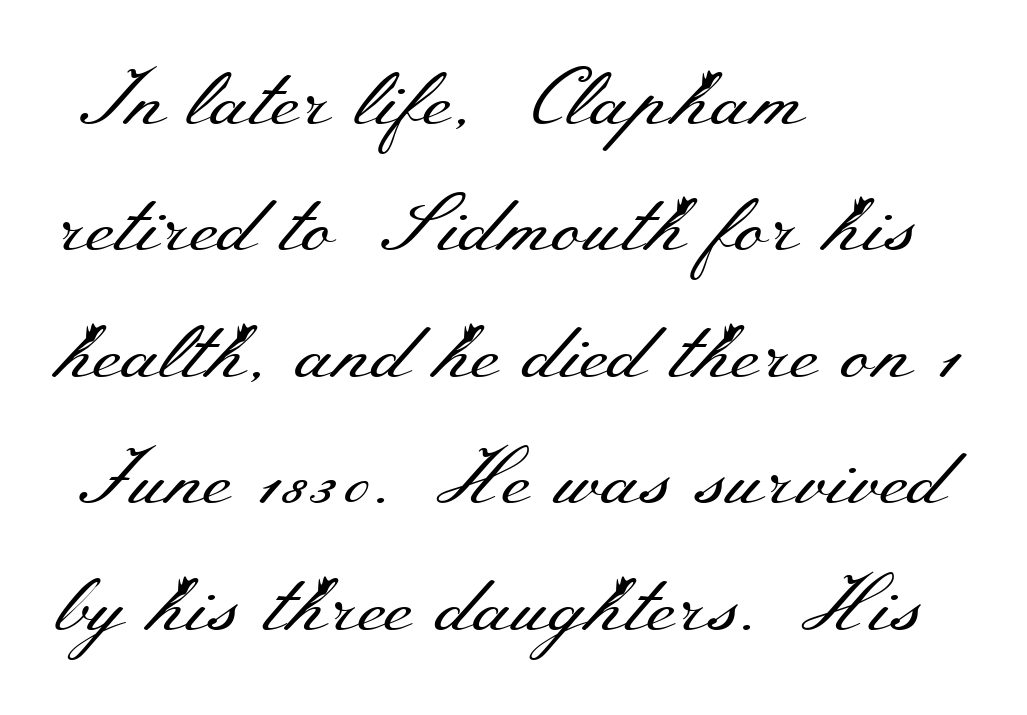
{"serif": "yes", "bold": "no", "weight": "regular", "width": "wide", "stroke_contrast": "medium", "x_height": "small", "monospaced": "no", "underline": "no", "align": "left", "line_spacing": "normal", "line_spacing_ratio": 1.6, "letter_spacing": "normal", "letter_spacing_em": 0.0, "glyph_px": 79}
